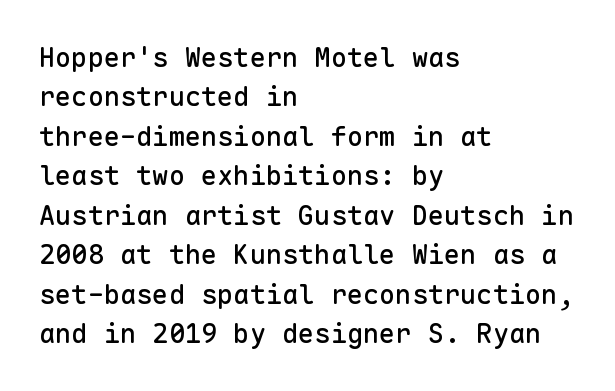
The image shows 27 px text type, upright; set left-aligned, normal line spacing (1.46x), normal letter spacing, not underlined.
